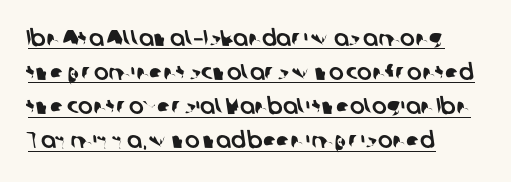
The image shows 22 px text type; set left-aligned, normal line spacing (1.55x), normal letter spacing, underlined.
